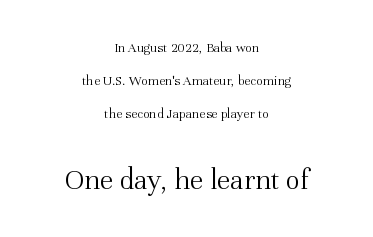
Q: Is the text bold? A: No.
Q: Is the text italic (slanted)? A: No, it is upright.
Q: Is the typeface a serif or a sans-serif typeface? A: Serif.
Q: Is the text underlined? A: No.
Q: How is the paragraph aligned? A: Centered.
Q: Is the spacing between letters normal or unusually wide? A: Normal.
Q: Is the spacing between lines tight, normal or loose? A: Loose.
Q: Which block of text is set in a larger size, the first (top) or the second (bottom)? A: The second (bottom) one.
Q: Width (condensed, normal, or wide)? A: Normal.
Q: Stroke contrast? A: Medium.
Q: x-height? A: Medium.
Q: Monospaced? A: No.
